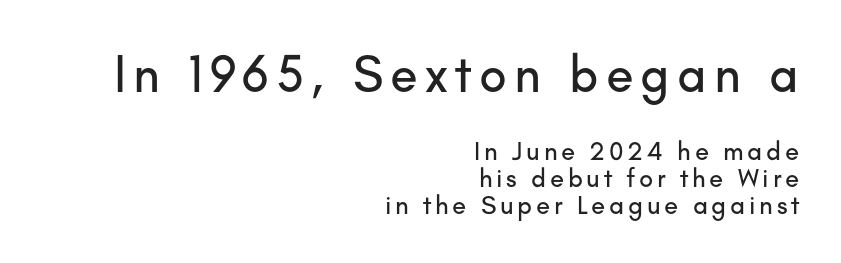
The image shows 51 px sans-serif type, upright; set right-aligned, tight line spacing (1.03x), not underlined; the first (top) block is 1.96x larger; low stroke contrast and a small x-height.
